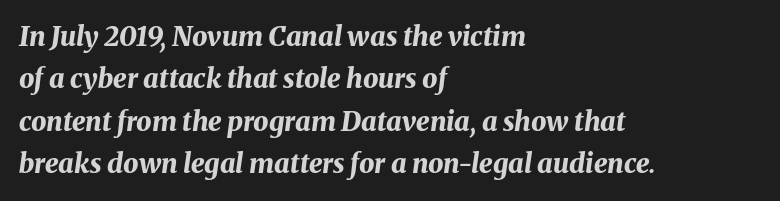
The rendering anchors every line to the left-hand side. A typesetter would call this leading conventional body-copy spacing. Default kerning and tracking; the words read as compact shapes. A bare baseline throughout the passage. Characters are canted at an angle relative to the baseline's perpendicular.
